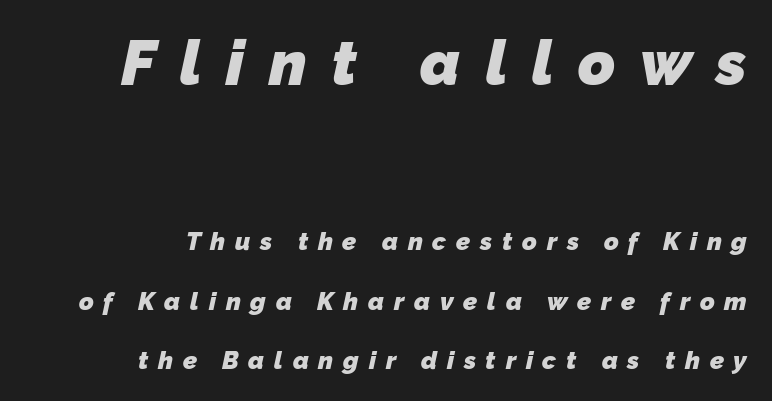
The image shows 63 px heavy sans-serif type; set right-aligned, loose line spacing (2.39x), unusually wide letter spacing (+0.39 em), not underlined; the first (top) block is 2.52x larger; low stroke contrast and a medium x-height.
